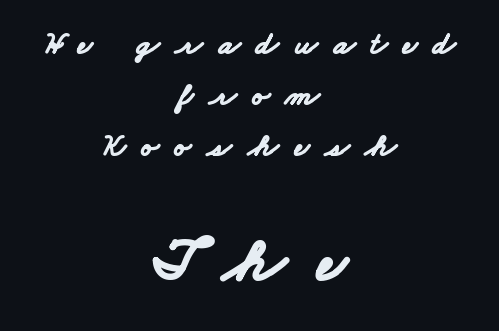
Q: Is the text bold? A: Yes.
Q: Is the typeface a serif or a sans-serif typeface? A: Sans-serif.
Q: Is the text underlined? A: No.
Q: How is the paragraph aligned? A: Centered.
Q: Is the spacing between letters normal or unusually wide? A: Unusually wide.
Q: Is the spacing between lines tight, normal or loose? A: Normal.
Q: Which block of text is set in a larger size, the first (top) or the second (bottom)? A: The second (bottom) one.
Q: Width (condensed, normal, or wide)? A: Wide.
Q: Stroke contrast? A: Low.
Q: x-height? A: Small.
Q: Monospaced? A: No.
